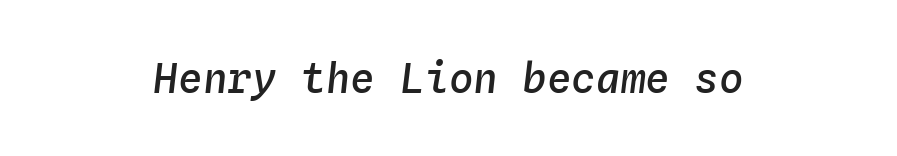
Q: Is the text bold? A: Semi-bold.
Q: Is the text italic (slanted)? A: Yes, it leans right by about 4 degrees.
Q: Is the text underlined? A: No.
Q: How is the paragraph aligned? A: Centered.
Q: Is the spacing between letters normal or unusually wide? A: Normal.
Q: Width (condensed, normal, or wide)? A: Normal.
Q: Stroke contrast? A: Low.
Q: x-height? A: Medium.
Q: Monospaced? A: Yes.
